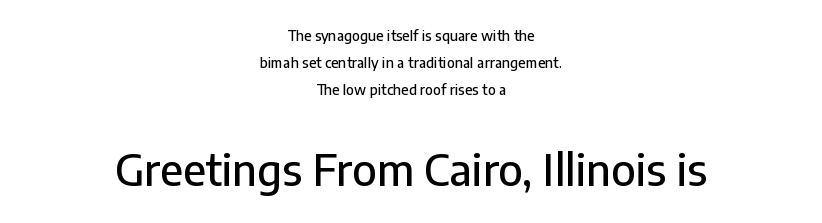
Posture: upright roman. Centered paragraph, ragged on both sides. The glyphs are unaccompanied by any horizontal stroke below them. Default kerning and tracking; the words read as compact shapes. The font family rendered here belongs to the sans-serif group.
